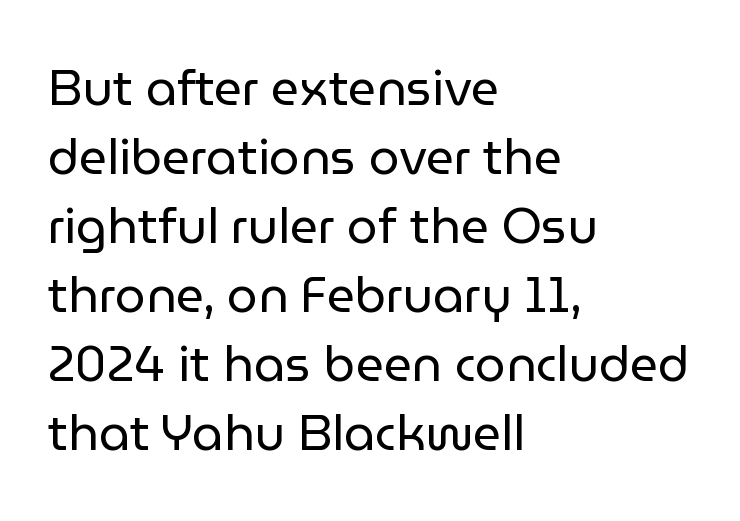
Q: Is the text bold? A: No.
Q: Is the text italic (slanted)? A: No, it is upright.
Q: Is the typeface a serif or a sans-serif typeface? A: Sans-serif.
Q: Is the text underlined? A: No.
Q: How is the paragraph aligned? A: Left-aligned.
Q: Is the spacing between letters normal or unusually wide? A: Normal.
Q: Is the spacing between lines tight, normal or loose? A: Normal.
Q: Width (condensed, normal, or wide)? A: Normal.
Q: Stroke contrast? A: Low.
Q: x-height? A: Medium.
Q: Monospaced? A: No.
